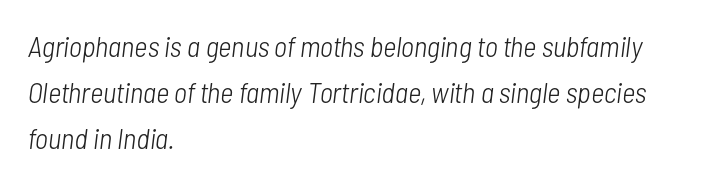
{"italic": "yes", "lean": "right", "slant_degrees": 7, "bold": "no", "weight": "light", "width": "condensed", "stroke_contrast": "low", "x_height": "medium", "monospaced": "no", "underline": "no", "align": "left", "line_spacing": "normal", "line_spacing_ratio": 1.59, "letter_spacing": "normal", "letter_spacing_em": 0.0, "glyph_px": 29}
